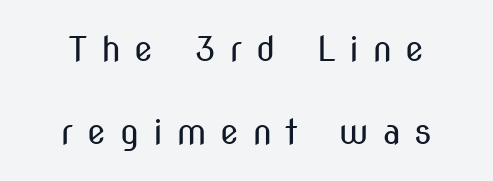
The image shows 34 px regular-weight, condensed sans-serif type, upright; set centered, loose line spacing (2.44x), unusually wide letter spacing (+0.41 em), not underlined; medium stroke contrast and a medium x-height.
